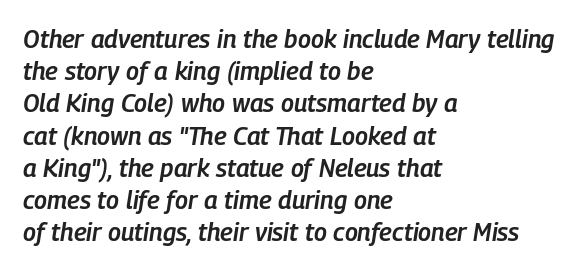
Q: Is the text bold? A: Semi-bold.
Q: Is the text italic (slanted)? A: Yes, it leans right by about 9 degrees.
Q: Is the text underlined? A: No.
Q: How is the paragraph aligned? A: Left-aligned.
Q: Is the spacing between letters normal or unusually wide? A: Normal.
Q: Is the spacing between lines tight, normal or loose? A: Normal.
